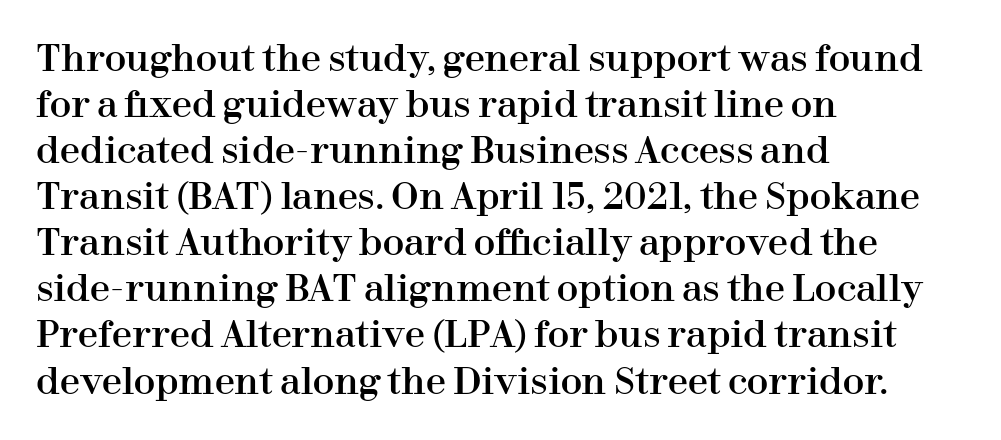
Q: Is the text italic (slanted)? A: No, it is upright.
Q: Is the typeface a serif or a sans-serif typeface? A: Serif.
Q: Is the text underlined? A: No.
Q: How is the paragraph aligned? A: Left-aligned.
Q: Is the spacing between letters normal or unusually wide? A: Normal.
Q: Is the spacing between lines tight, normal or loose? A: Normal.
Q: Width (condensed, normal, or wide)? A: Normal.
Q: Stroke contrast? A: High.
Q: x-height? A: Medium.
Q: Monospaced? A: No.
